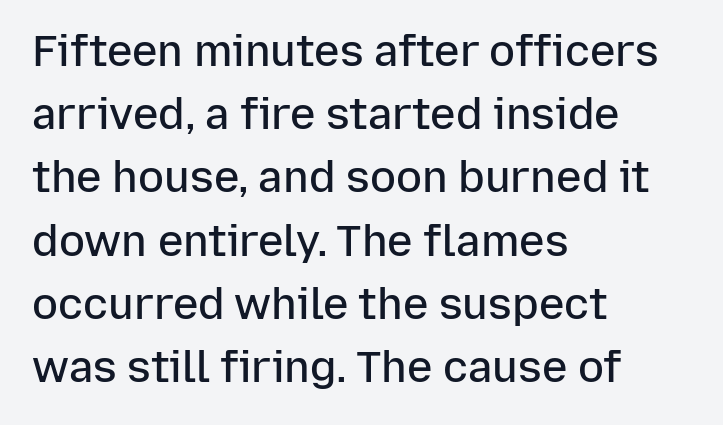
Q: Is the text bold? A: Semi-bold.
Q: Is the text italic (slanted)? A: No, it is upright.
Q: Is the typeface a serif or a sans-serif typeface? A: Sans-serif.
Q: Is the text underlined? A: No.
Q: How is the paragraph aligned? A: Left-aligned.
Q: Is the spacing between letters normal or unusually wide? A: Normal.
Q: Is the spacing between lines tight, normal or loose? A: Normal.
Q: Width (condensed, normal, or wide)? A: Normal.
Q: Stroke contrast? A: Low.
Q: x-height? A: Medium.
Q: Monospaced? A: No.
